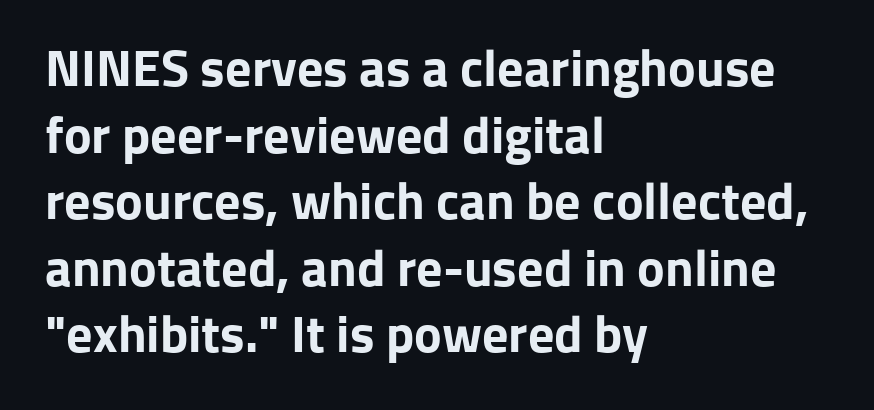
Q: Is the text bold? A: Yes.
Q: Is the text italic (slanted)? A: No, it is upright.
Q: Is the typeface a serif or a sans-serif typeface? A: Sans-serif.
Q: Is the text underlined? A: No.
Q: How is the paragraph aligned? A: Left-aligned.
Q: Is the spacing between letters normal or unusually wide? A: Normal.
Q: Is the spacing between lines tight, normal or loose? A: Normal.
Q: Width (condensed, normal, or wide)? A: Normal.
Q: Stroke contrast? A: Low.
Q: x-height? A: Medium.
Q: Monospaced? A: No.
